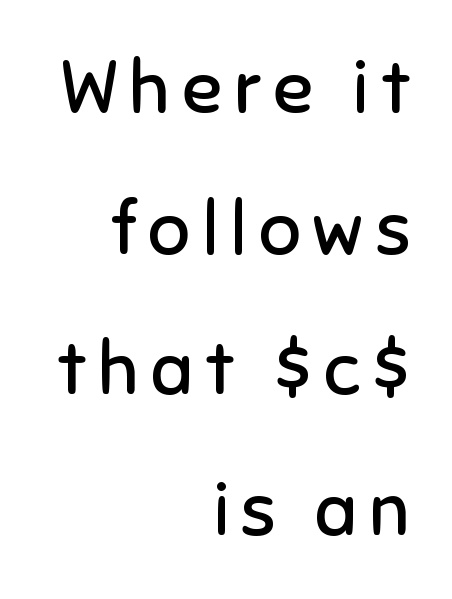
The letters look calm and open, with moderate or lighter stems. This is the regular roman posture of the typeface. Do the characters align in a grid? No, the font is proportional. Clear beneath every line of the passage. The paragraph shown leans on its right margin. To sum up the face: it is a sans, with no serifs.
